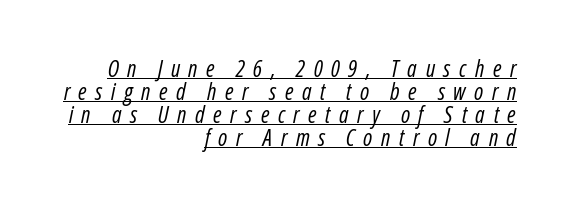
Vertically, the passage feels compressed, each row crowding the next. Decoration check: the copy is underlined. Stems here are at most as thick as an everyday book face. The face used here is rendered with a markedly widened letterfit. The setting favours the right margin, as signatures and pull-quotes sometimes do. Emphasis-style slanted type is in use.
